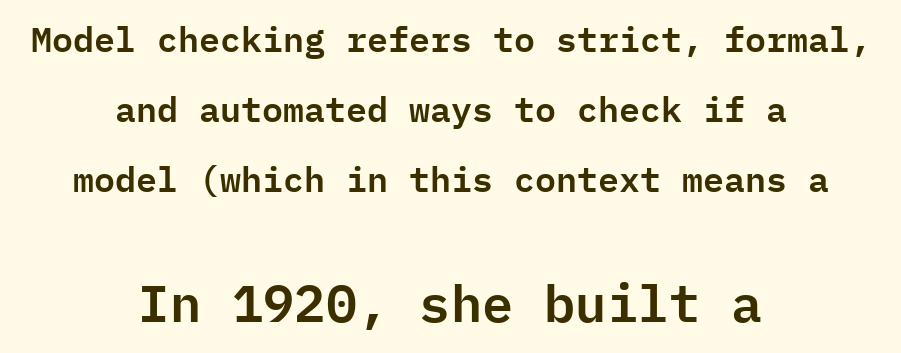
Q: Is the text italic (slanted)? A: No, it is upright.
Q: Is the typeface a serif or a sans-serif typeface? A: Sans-serif.
Q: Is the text underlined? A: No.
Q: How is the paragraph aligned? A: Centered.
Q: Is the spacing between letters normal or unusually wide? A: Normal.
Q: Is the spacing between lines tight, normal or loose? A: Loose.
Q: Which block of text is set in a larger size, the first (top) or the second (bottom)? A: The second (bottom) one.
Q: Width (condensed, normal, or wide)? A: Normal.
Q: Stroke contrast? A: Low.
Q: x-height? A: Medium.
Q: Monospaced? A: Yes.
